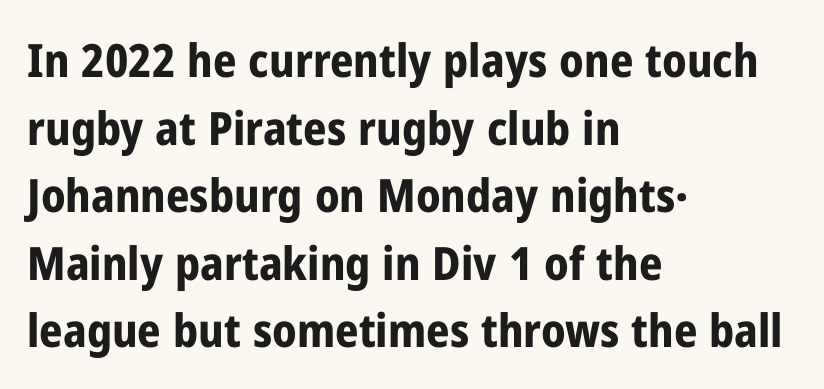
Q: Is the text bold? A: Yes.
Q: Is the text italic (slanted)? A: No, it is upright.
Q: Is the typeface a serif or a sans-serif typeface? A: Sans-serif.
Q: Is the text underlined? A: No.
Q: How is the paragraph aligned? A: Left-aligned.
Q: Is the spacing between letters normal or unusually wide? A: Normal.
Q: Is the spacing between lines tight, normal or loose? A: Normal.
Q: Width (condensed, normal, or wide)? A: Condensed.
Q: Stroke contrast? A: Low.
Q: x-height? A: Medium.
Q: Monospaced? A: No.
